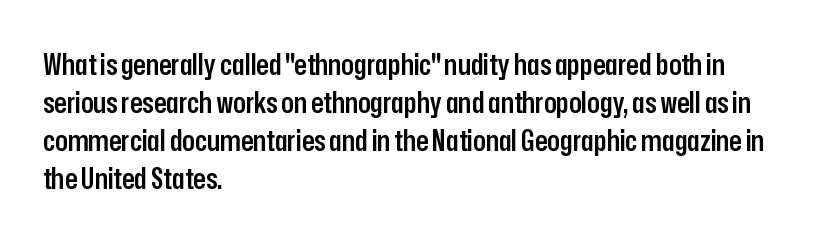
Any mark beneath the type? The region is blank. Each line starts at the same left margin while the right side varies. Glyph-to-glyph distance matches everyday printed text. These words are printed semibold, heavier than regular yet not bold. The letters stand straight up with perfectly vertical stems.
